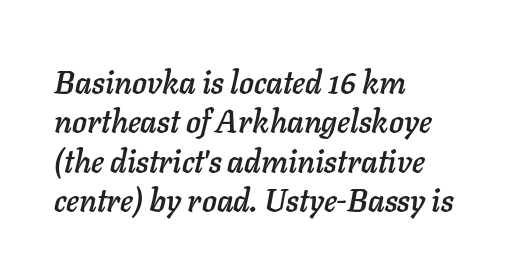
Q: Is the text italic (slanted)? A: Yes, it leans right by about 11 degrees.
Q: Is the text underlined? A: No.
Q: How is the paragraph aligned? A: Left-aligned.
Q: Is the spacing between letters normal or unusually wide? A: Normal.
Q: Is the spacing between lines tight, normal or loose? A: Normal.
Q: Width (condensed, normal, or wide)? A: Normal.
Q: Stroke contrast? A: Low.
Q: x-height? A: Medium.
Q: Monospaced? A: No.
